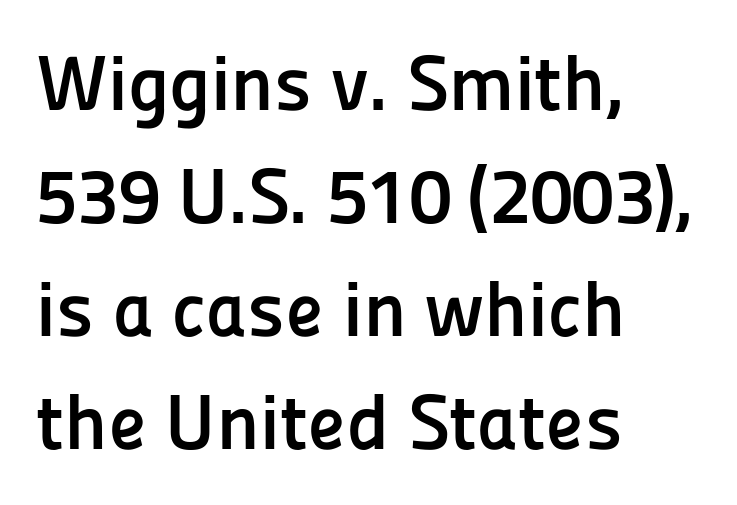
The image shows 78 px semibold sans-serif type, upright; set left-aligned, normal line spacing (1.45x), normal letter spacing, not underlined; low stroke contrast and a medium x-height.
